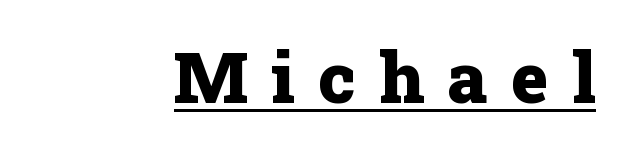
{"serif": "yes", "italic": "no", "bold": "yes", "weight": "heavy", "width": "normal", "stroke_contrast": "low", "x_height": "medium", "monospaced": "no", "underline": "yes", "align": "right", "letter_spacing": "wide", "letter_spacing_em": 0.33, "glyph_px": 71}
